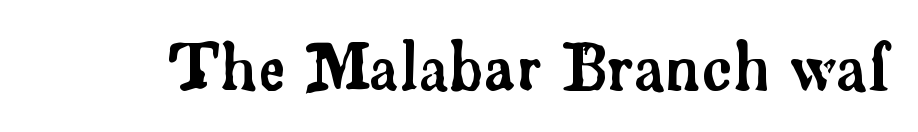
Q: Is the text italic (slanted)? A: No, it is upright.
Q: Is the typeface a serif or a sans-serif typeface? A: Serif.
Q: Is the text underlined? A: No.
Q: Is the spacing between letters normal or unusually wide? A: Normal.
Q: Width (condensed, normal, or wide)? A: Normal.
Q: Stroke contrast? A: Low.
Q: x-height? A: Small.
Q: Monospaced? A: No.
